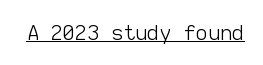
{"italic": "no", "bold": "no", "underline": "yes", "letter_spacing": "normal", "letter_spacing_em": 0.0, "glyph_px": 21}
